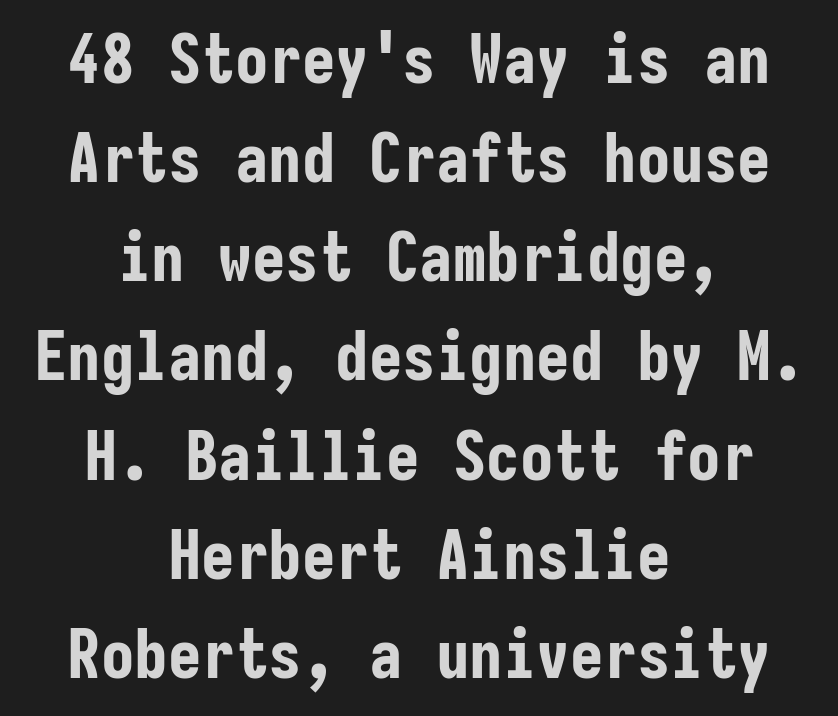
Regarding leading, the lines here are spaced in the standard way. Is this a fixed-width face? Yes — each glyph sits in an identical cell. Spacing between characters is what you'd get straight out of the box. The characters look thick and weighty, a clear bold. Regarding serifs, this sample does without them. Check under the words: just untouched page.
